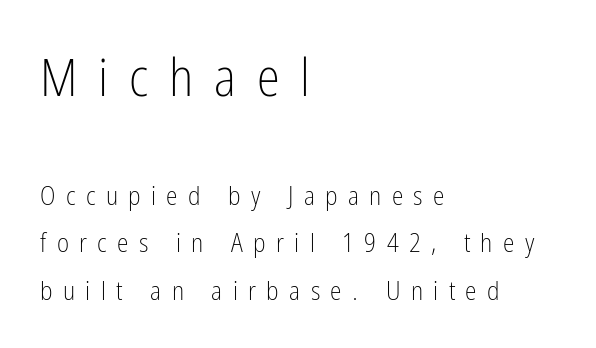
Q: Is the text bold? A: No.
Q: Is the text italic (slanted)? A: No, it is upright.
Q: Is the typeface a serif or a sans-serif typeface? A: Sans-serif.
Q: Is the text underlined? A: No.
Q: How is the paragraph aligned? A: Left-aligned.
Q: Is the spacing between letters normal or unusually wide? A: Unusually wide.
Q: Which block of text is set in a larger size, the first (top) or the second (bottom)? A: The first (top) one.
Q: Width (condensed, normal, or wide)? A: Condensed.
Q: Stroke contrast? A: Low.
Q: x-height? A: Medium.
Q: Monospaced? A: No.
